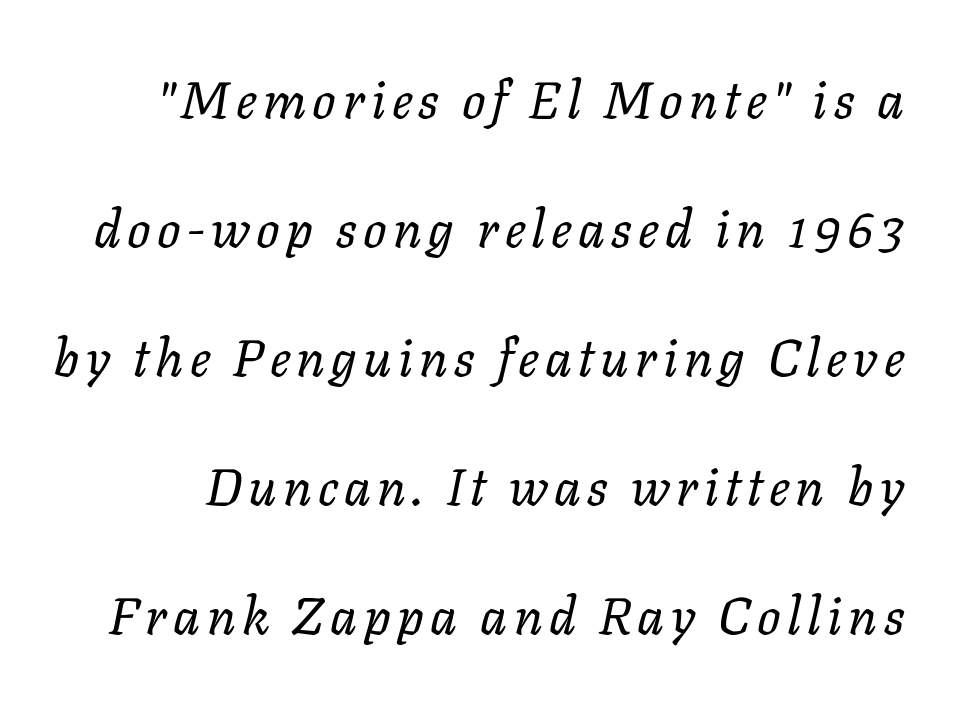
{"italic": "yes", "lean": "right", "slant_degrees": 11, "bold": "no", "weight": "regular", "width": "normal", "stroke_contrast": "low", "x_height": "medium", "monospaced": "no", "underline": "no", "line_spacing": "loose", "line_spacing_ratio": 2.48, "glyph_px": 52}
